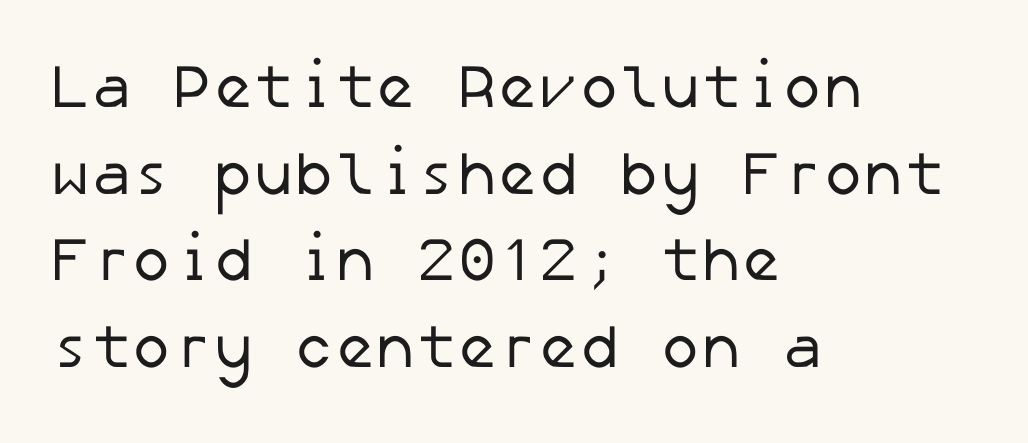
{"serif": "no", "bold": "no", "weight": "regular", "width": "normal", "stroke_contrast": "low", "x_height": "medium", "underline": "no", "align": "left", "line_spacing": "normal", "line_spacing_ratio": 1.42, "letter_spacing": "normal", "letter_spacing_em": 0.0, "glyph_px": 61}
